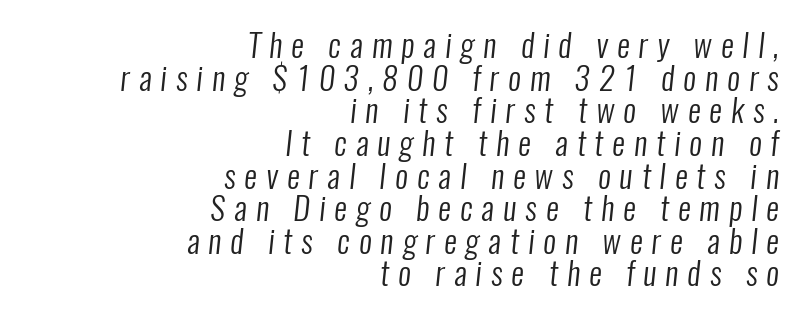
{"serif": "no", "bold": "no", "weight": "regular", "width": "condensed", "stroke_contrast": "low", "x_height": "medium", "monospaced": "no", "underline": "no", "align": "right", "line_spacing": "tight", "line_spacing_ratio": 1.02, "letter_spacing": "wide", "letter_spacing_em": 0.28, "glyph_px": 32}
